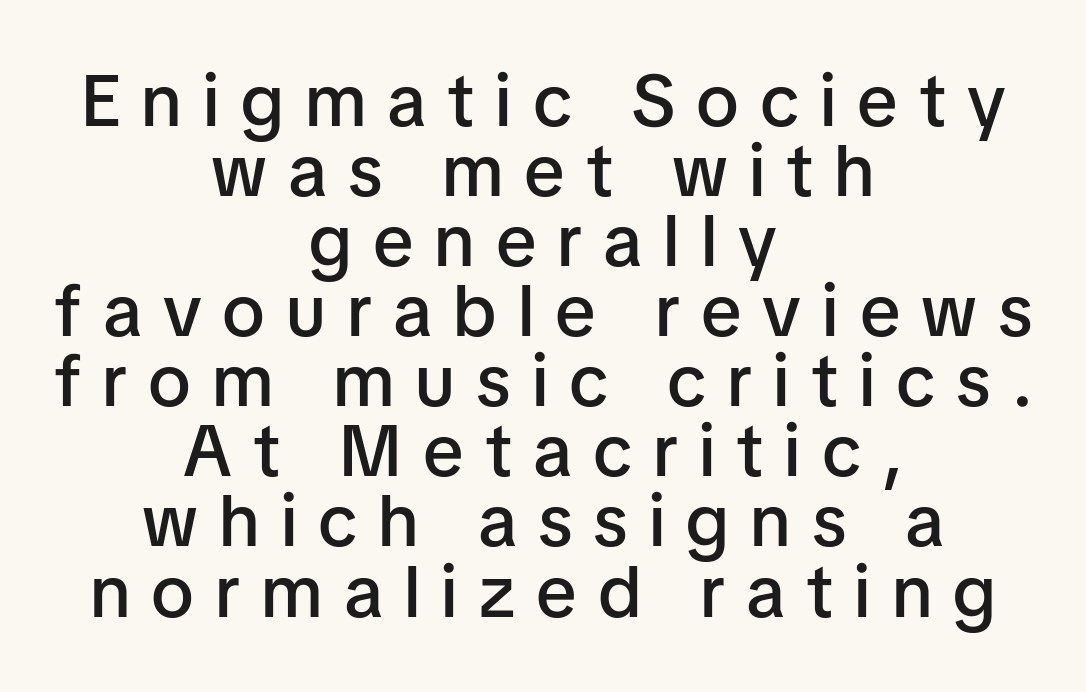
Leftover space on each line is divided equally before and after the words. Unlike a traditional serif, this face leaves its strokes unadorned. Words appear elongated and porous because spacing is wide. The line-height multiplier appears low, near solid setting. Posture: upright roman. Proportional: the letters do not fall into vertical columns.
